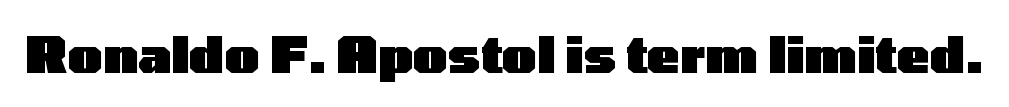
Q: Is the text bold? A: Yes.
Q: Is the text italic (slanted)? A: No, it is upright.
Q: Is the typeface a serif or a sans-serif typeface? A: Sans-serif.
Q: Is the text underlined? A: No.
Q: Is the spacing between letters normal or unusually wide? A: Normal.
Q: Width (condensed, normal, or wide)? A: Wide.
Q: Stroke contrast? A: Low.
Q: x-height? A: Medium.
Q: Monospaced? A: No.
